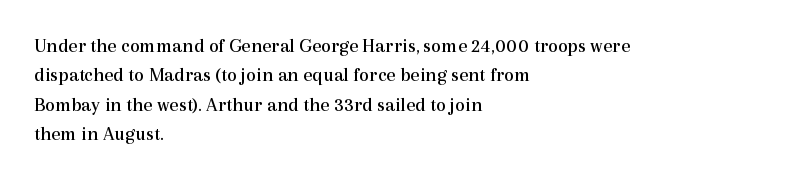
Q: Is the text bold? A: No.
Q: Is the text italic (slanted)? A: No, it is upright.
Q: Is the text underlined? A: No.
Q: How is the paragraph aligned? A: Left-aligned.
Q: Is the spacing between letters normal or unusually wide? A: Normal.
Q: Is the spacing between lines tight, normal or loose? A: Normal.
